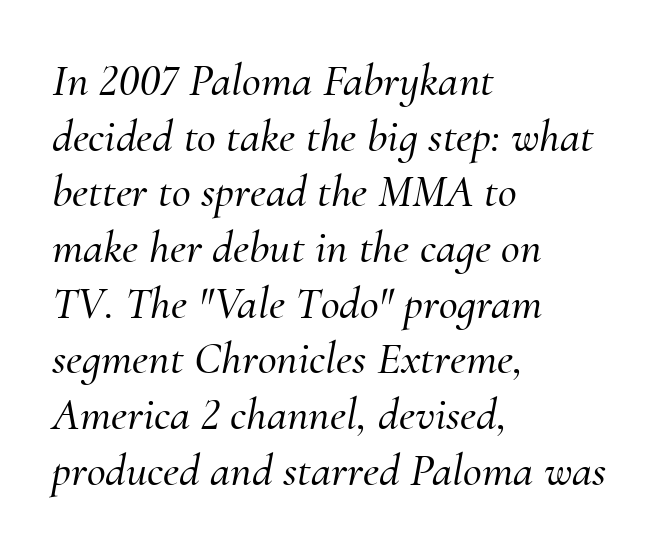
The image shows 46 px serif type, italic (leaning right); set left-aligned, line spacing 1.21x, normal letter spacing, not underlined; medium stroke contrast and a small x-height.
